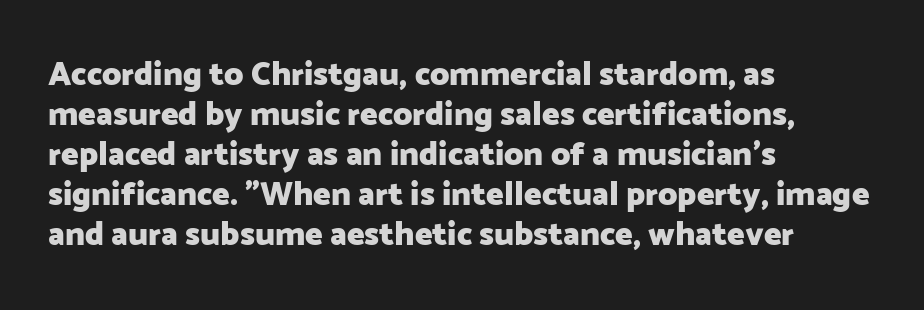
{"serif": "no", "italic": "no", "bold": "yes", "weight": "heavy", "width": "normal", "stroke_contrast": "low", "x_height": "medium", "monospaced": "no", "underline": "no", "align": "left", "line_spacing_ratio": 1.21, "letter_spacing": "normal", "letter_spacing_em": 0.0, "glyph_px": 33}
